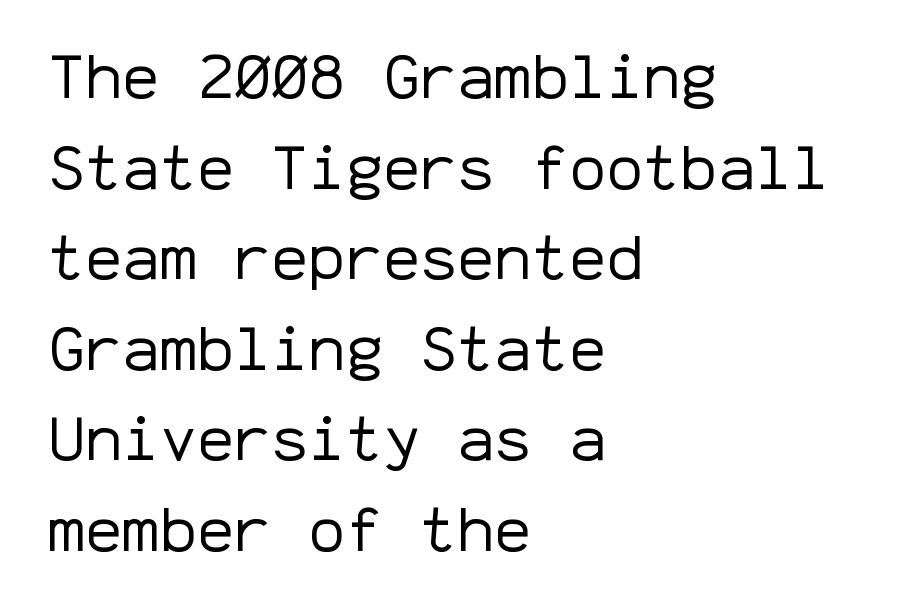
Regarding serifs, this sample does without them. Heaviness? Minimal to ordinary, like unemphasized prose. What's the leading like? Ordinary, nothing unusual. Posture: straight, roman, zero tilt.
